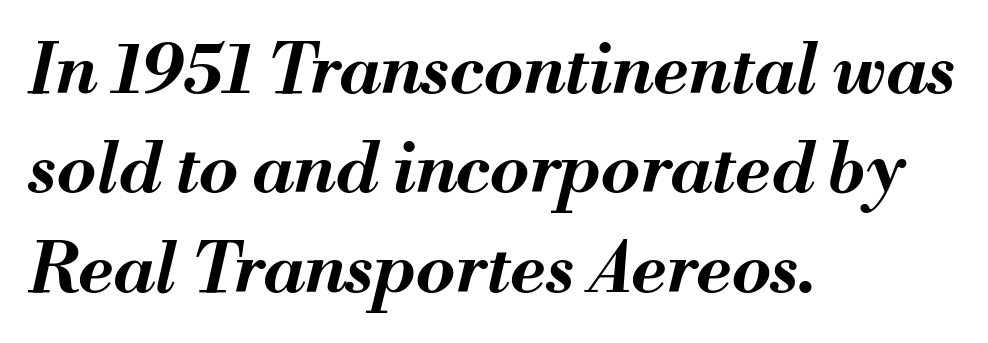
The image shows 70 px bold type, italic (leaning right); set left-aligned, normal line spacing (1.42x), normal letter spacing, not underlined; medium stroke contrast and a small x-height.
